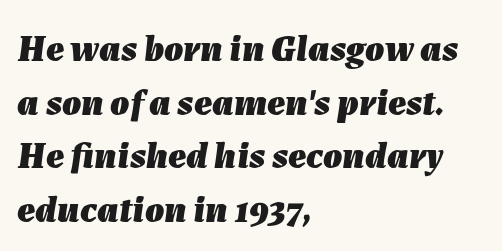
{"italic": "yes", "lean": "right", "slant_degrees": 7, "bold": "yes", "weight": "heavy", "width": "normal", "stroke_contrast": "low", "x_height": "medium", "monospaced": "no", "underline": "no", "align": "left", "line_spacing": "normal", "line_spacing_ratio": 1.41, "letter_spacing": "normal", "letter_spacing_em": 0.0, "glyph_px": 38}
